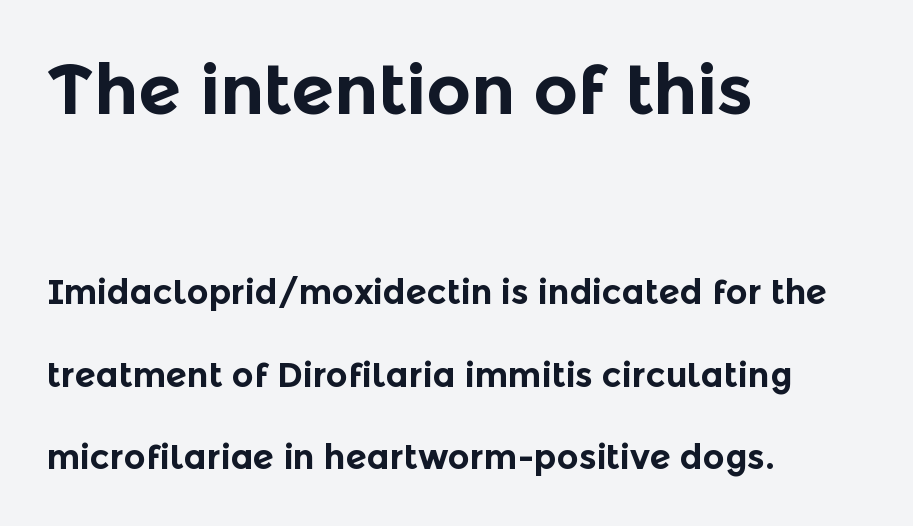
Q: Is the text bold? A: Yes.
Q: Is the text italic (slanted)? A: No, it is upright.
Q: Is the typeface a serif or a sans-serif typeface? A: Sans-serif.
Q: Is the text underlined? A: No.
Q: How is the paragraph aligned? A: Left-aligned.
Q: Is the spacing between letters normal or unusually wide? A: Normal.
Q: Is the spacing between lines tight, normal or loose? A: Loose.
Q: Which block of text is set in a larger size, the first (top) or the second (bottom)? A: The first (top) one.
Q: Width (condensed, normal, or wide)? A: Normal.
Q: x-height? A: Medium.
Q: Monospaced? A: No.
